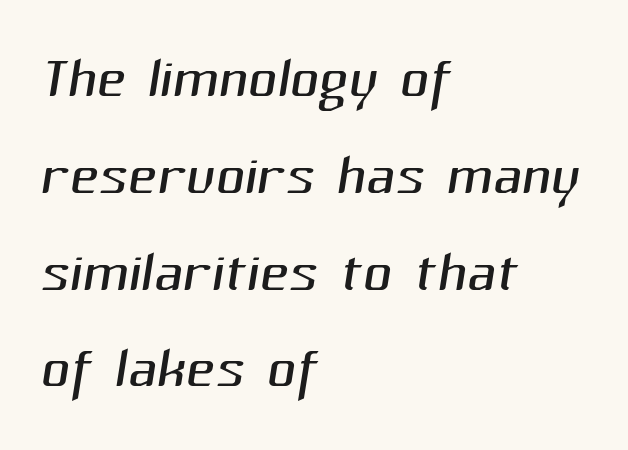
The area under the type is left untouched. Is this a fixed-width face? No — the glyphs have proportional, varying widths. The face used here is rendered with its standard letterfit. This sample is left-justified, so line endings fall wherever the words run out. The font family rendered here belongs to the sans-serif group.
